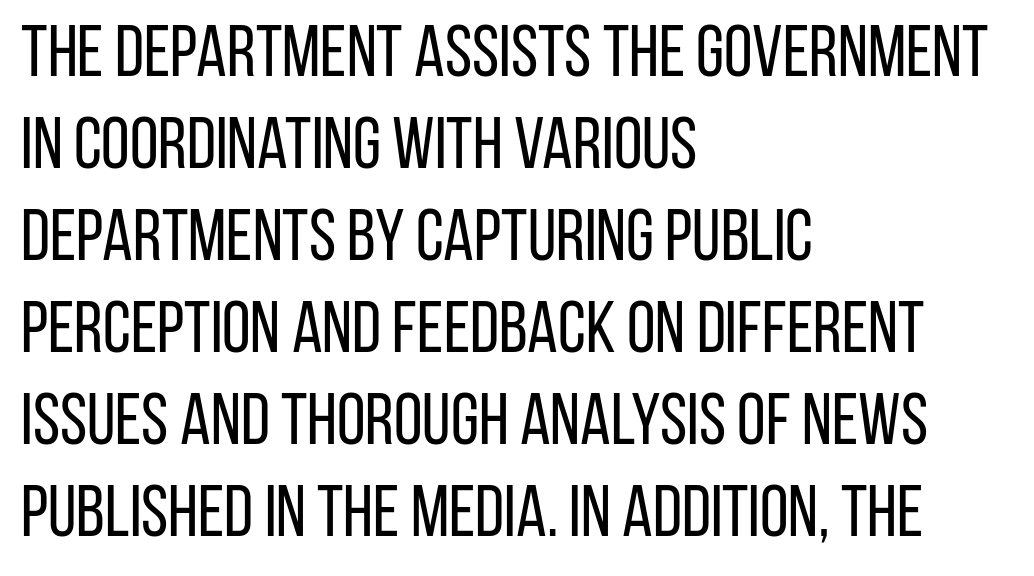
{"serif": "no", "italic": "no", "bold": "no", "weight": "regular", "width": "condensed", "stroke_contrast": "low", "x_height": "large", "monospaced": "no", "underline": "no", "align": "left", "line_spacing": "normal", "line_spacing_ratio": 1.26, "letter_spacing": "normal", "letter_spacing_em": 0.0, "glyph_px": 73}
